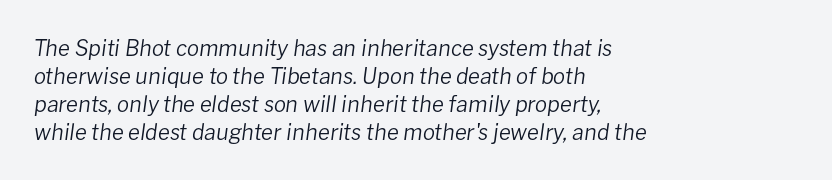
The image shows 22 px text type, italic (leaning right); set left-aligned, normal line spacing (1.28x), normal letter spacing, not underlined.
